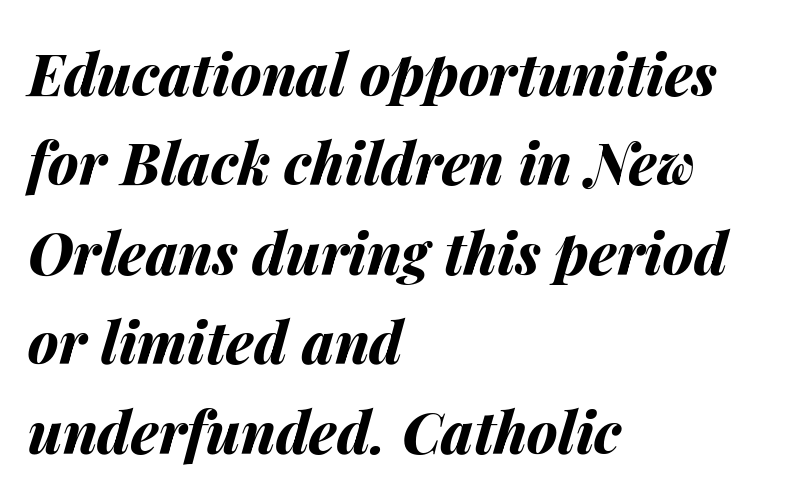
The image shows 57 px bold type, italic (leaning right); set left-aligned, normal line spacing (1.57x), normal letter spacing, not underlined; medium stroke contrast and a medium x-height.
